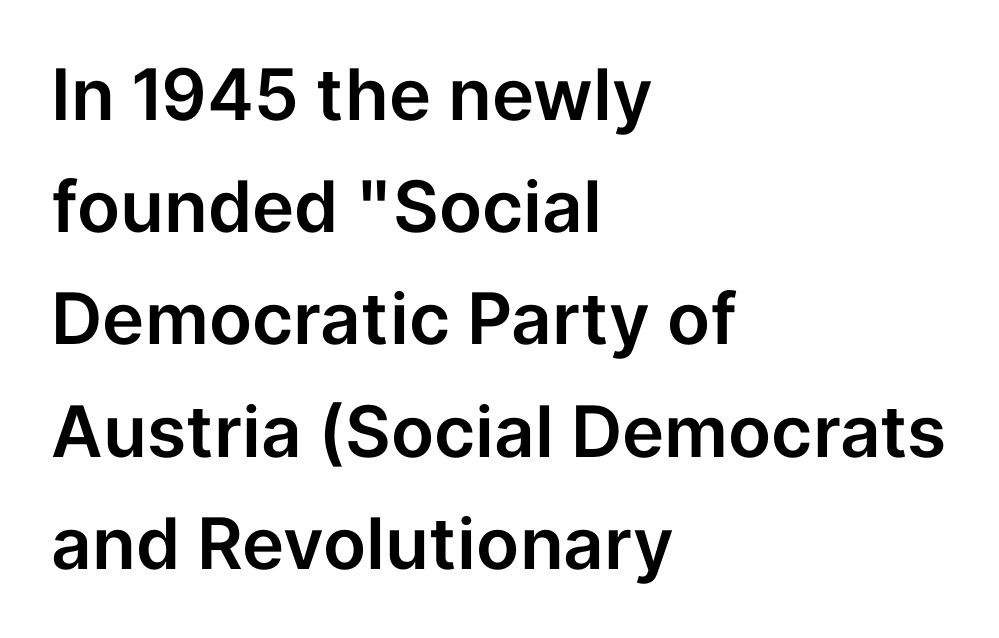
Q: Is the text italic (slanted)? A: No, it is upright.
Q: Is the typeface a serif or a sans-serif typeface? A: Sans-serif.
Q: Is the text underlined? A: No.
Q: How is the paragraph aligned? A: Left-aligned.
Q: Is the spacing between letters normal or unusually wide? A: Normal.
Q: Is the spacing between lines tight, normal or loose? A: Normal.
Q: Width (condensed, normal, or wide)? A: Normal.
Q: Stroke contrast? A: Low.
Q: x-height? A: Medium.
Q: Monospaced? A: No.
